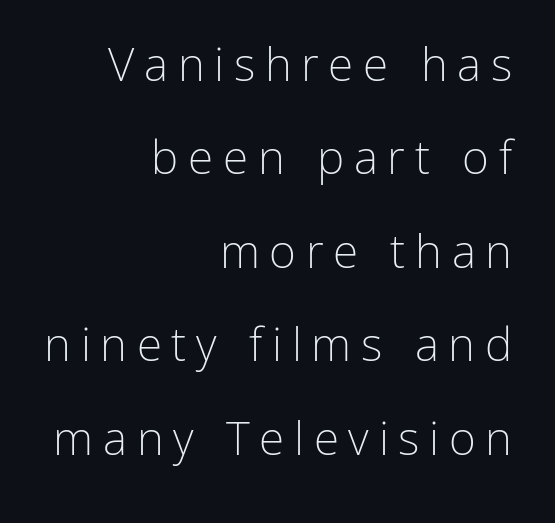
A typesetter would label this face a sans. Posture: straight, roman, zero tilt. These lines are set flush right with a ragged left edge. This sample has the flowing, uneven cadence of proportional lettering. The space directly below the letters is spotless.
